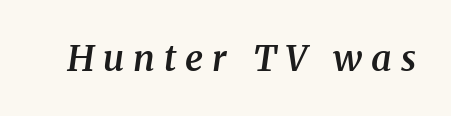
{"serif": "yes", "italic": "yes", "lean": "right", "slant_degrees": 8, "bold": "semi", "weight": "semibold", "width": "normal", "stroke_contrast": "medium", "x_height": "medium", "monospaced": "no", "underline": "no", "letter_spacing": "wide", "letter_spacing_em": 0.25, "glyph_px": 36}
